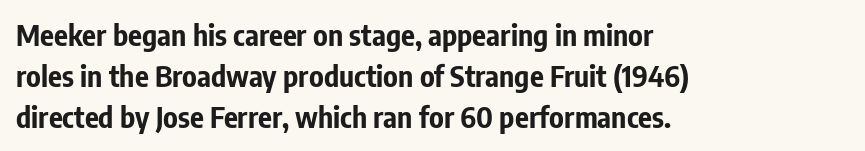
Does the leading feel generous? No, just average. The text was rendered using a sans face with plain stroke endings. Summary of weight: heavy, a full bold. The paragraph has a hard left edge and a soft right edge. Notice how the stems are strictly vertical — no italics here.
